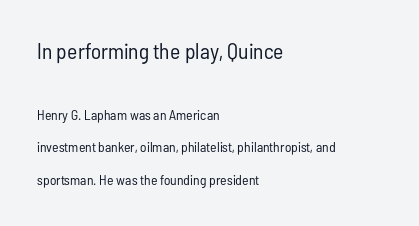
Widely set lines give the paragraph a tall, airy silhouette. The paragraph shown leans on its left margin. The foot of each line stays bare and open. Unlike italic type, these characters show no tilt at all. A student would notice the top passage is typeset larger than what follows. No chunkiness to these letters — they're not bold.
